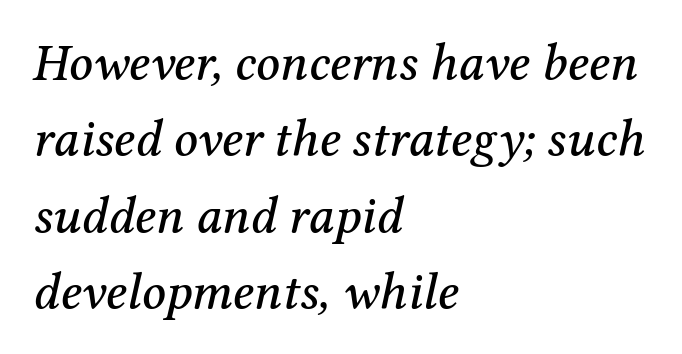
A clean baseline with only descenders dipping below it. Each letter's strokes conclude with small projecting serifs. Here the designer chose a conventional face with non-uniform glyph widths. The letters are slanted; this is an italic face. Visually the block forms a straight wall on the left and a jagged coastline on the right.
